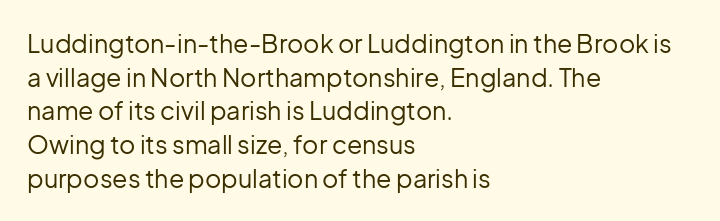
The image shows 25 px text type, upright; set left-aligned, normal line spacing (1.35x), normal letter spacing, not underlined.
